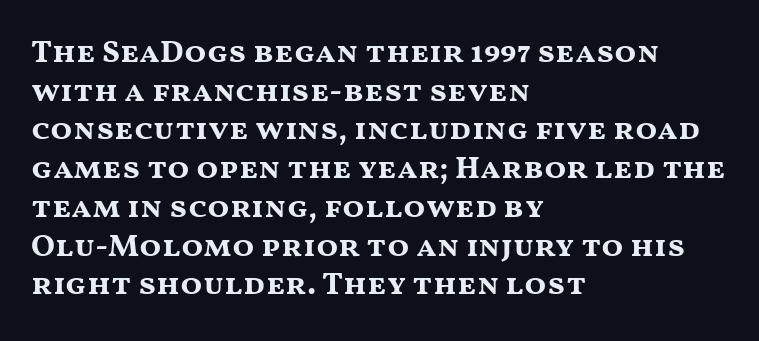
Q: Is the text bold? A: Yes.
Q: Is the text italic (slanted)? A: No, it is upright.
Q: Is the typeface a serif or a sans-serif typeface? A: Sans-serif.
Q: Is the text underlined? A: No.
Q: How is the paragraph aligned? A: Left-aligned.
Q: Is the spacing between letters normal or unusually wide? A: Normal.
Q: Width (condensed, normal, or wide)? A: Wide.
Q: Stroke contrast? A: Medium.
Q: x-height? A: Medium.
Q: Monospaced? A: No.
